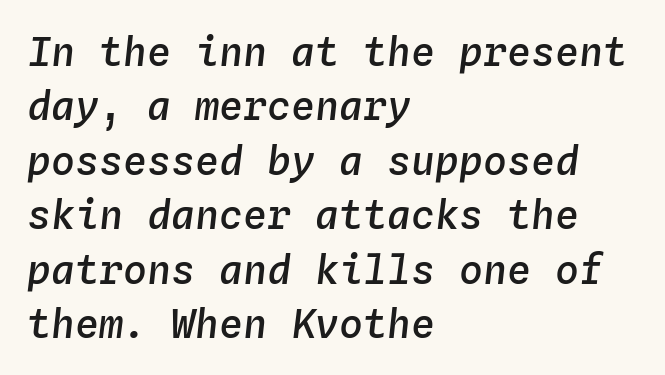
Q: Is the text bold? A: Semi-bold.
Q: Is the text italic (slanted)? A: Yes, it leans right by about 4 degrees.
Q: Is the text underlined? A: No.
Q: How is the paragraph aligned? A: Left-aligned.
Q: Is the spacing between letters normal or unusually wide? A: Normal.
Q: Is the spacing between lines tight, normal or loose? A: Normal.
Q: Width (condensed, normal, or wide)? A: Normal.
Q: Stroke contrast? A: Low.
Q: x-height? A: Medium.
Q: Monospaced? A: Yes.
